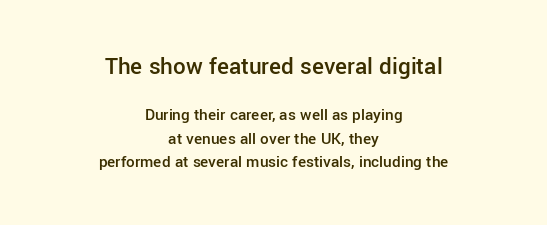
The compositor balanced each line on the midline. Every character sits straight up, as roman type does. Compared with an ordinary text face, these strokes are moderately heavier — a semibold. The type is set solid horizontally, with unmodified tracking.
